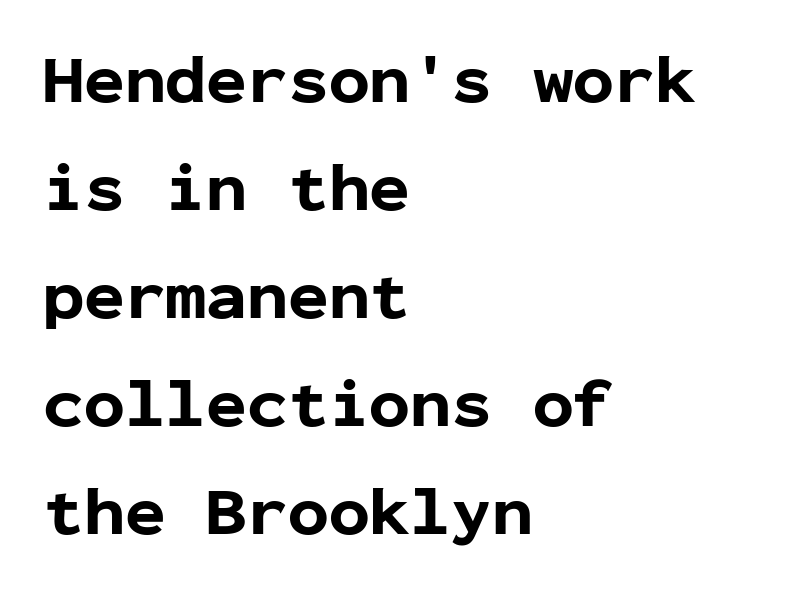
The image shows 68 px bold sans-serif type, upright, monospaced; set left-aligned, normal line spacing (1.59x), normal letter spacing, not underlined; low stroke contrast and a medium x-height.
